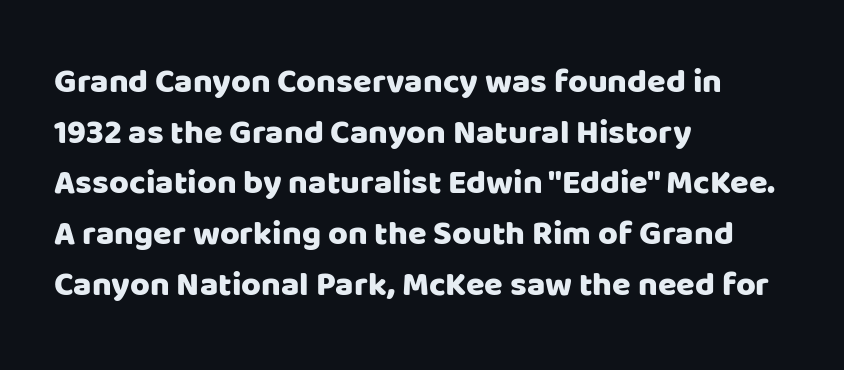
The image shows 34 px sans-serif type, upright; set left-aligned, normal line spacing (1.49x), normal letter spacing, not underlined; low stroke contrast and a large x-height.
